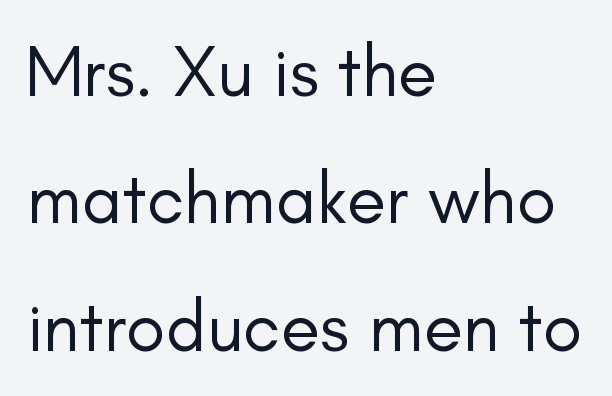
Posture: straight, roman, zero tilt. A classic flush-left, rag-right setting is used for this passage. The letters advance in unequal steps, a hallmark of proportional type. No extra ink here — the face is not bold.
